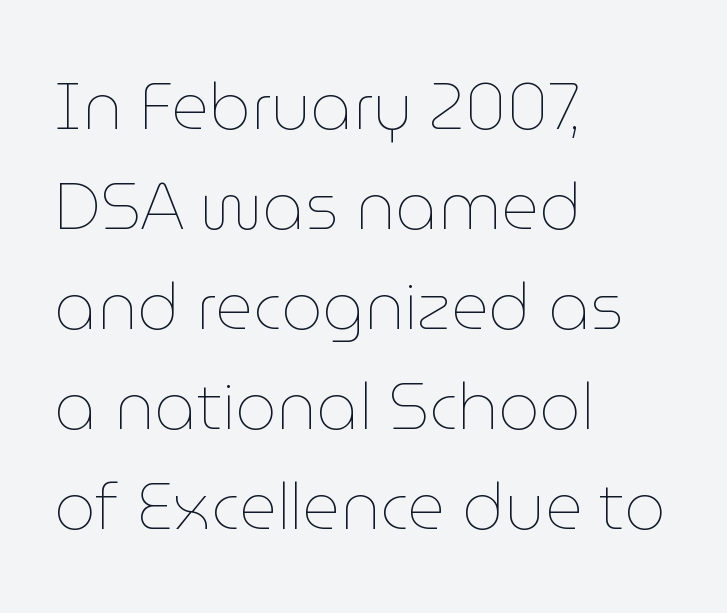
The image shows 65 px thin type, upright; set left-aligned, normal line spacing (1.54x), normal letter spacing, not underlined; low stroke contrast and a medium x-height.
